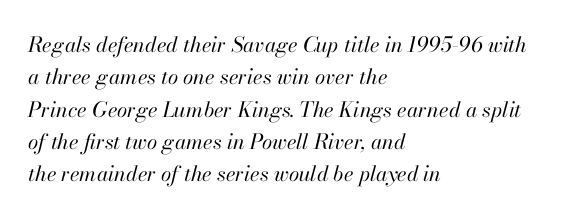
The passage shown is not underscored anywhere. Observe the lean: these are italic letterforms. Alignment: flush left. You could call the tracking neutral — neither tight nor loose. A typesetter would call this leading conventional body-copy spacing. Caption: face not bold, strokes unweighted.
